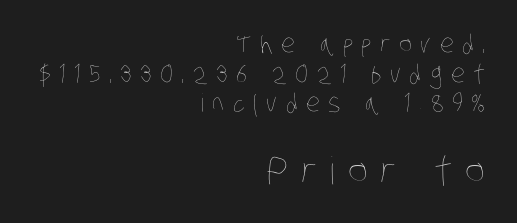
{"bold": "no", "weight": "thin", "width": "condensed", "stroke_contrast": "low", "x_height": "large", "monospaced": "no", "underline": "no", "align": "right", "line_spacing_ratio": 1.19, "letter_spacing": "wide", "letter_spacing_em": 0.34, "larger_block": "second", "size_ratio": 1.52, "glyph_px": 38}
